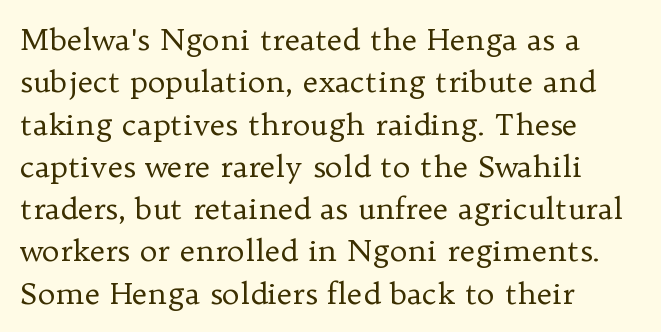
The image shows 30 px regular-weight serif type, upright; set left-aligned, normal line spacing (1.41x), normal letter spacing, not underlined; low stroke contrast and a medium x-height.
